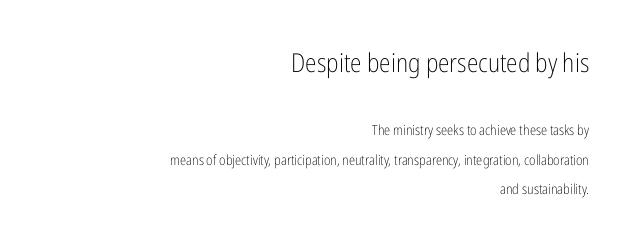
Q: Is the text bold? A: No.
Q: Is the text italic (slanted)? A: No, it is upright.
Q: Is the text underlined? A: No.
Q: How is the paragraph aligned? A: Right-aligned.
Q: Is the spacing between letters normal or unusually wide? A: Normal.
Q: Is the spacing between lines tight, normal or loose? A: Loose.
Q: Which block of text is set in a larger size, the first (top) or the second (bottom)? A: The first (top) one.
